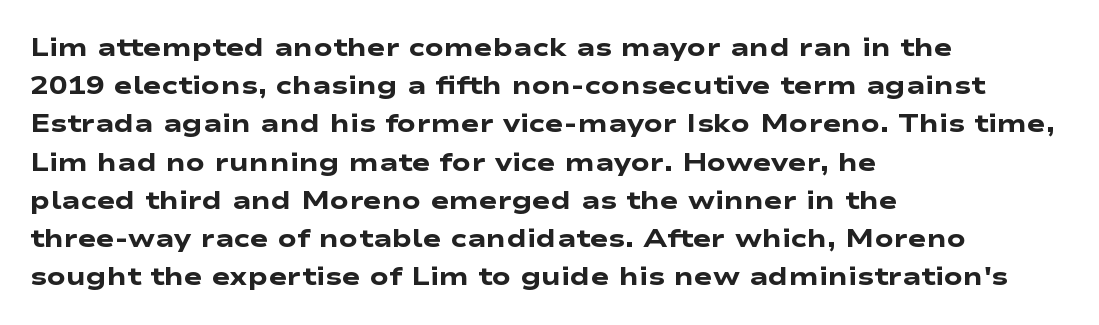
Q: Is the text bold? A: Yes.
Q: Is the text underlined? A: No.
Q: How is the paragraph aligned? A: Left-aligned.
Q: Is the spacing between letters normal or unusually wide? A: Normal.
Q: Is the spacing between lines tight, normal or loose? A: Normal.
